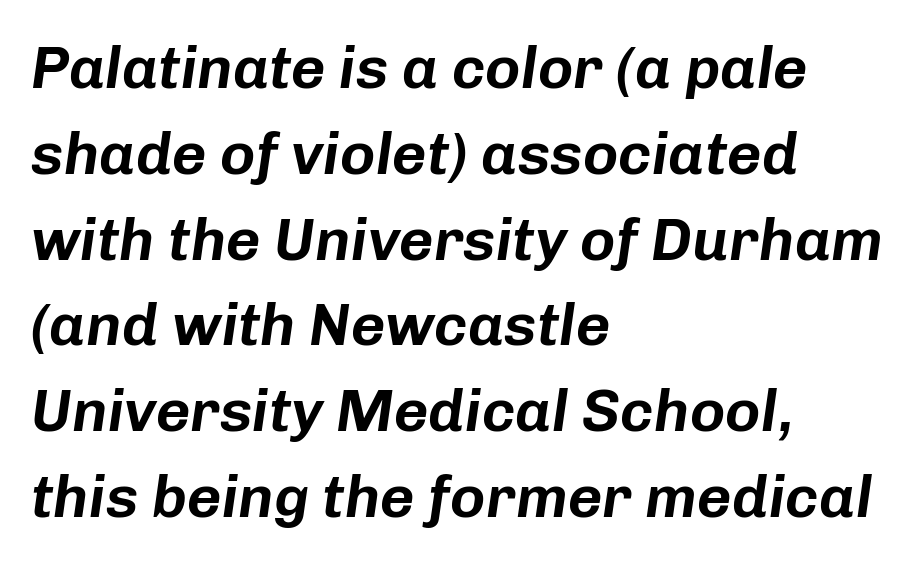
The image shows 60 px text type, italic (leaning right); set left-aligned, normal line spacing (1.43x), normal letter spacing, not underlined; low stroke contrast and a medium x-height.
